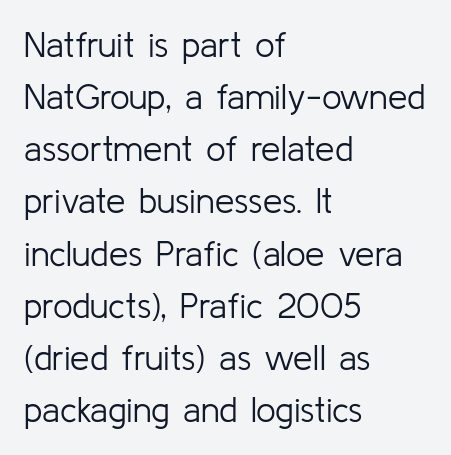
Spacing verdict: proportional, widths tailored to each character. This rendering uses left alignment, leaving the right contour irregular. Vertical strokes here are truly vertical. A quiet, ordinary-to-light weight characterises the typeface. Serif or sans? Sans — the stroke terminals are bare. No extra tracking has been applied to these lines.
